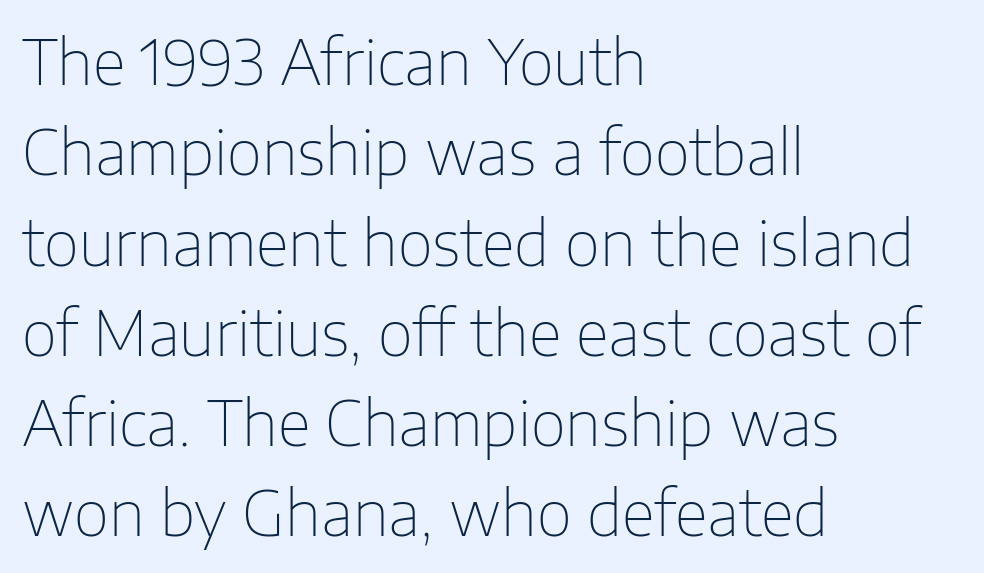
{"serif": "no", "italic": "no", "bold": "no", "weight": "thin", "width": "normal", "stroke_contrast": "low", "x_height": "medium", "monospaced": "no", "underline": "no", "align": "left", "line_spacing": "normal", "line_spacing_ratio": 1.48, "letter_spacing": "normal", "letter_spacing_em": 0.0, "glyph_px": 61}
